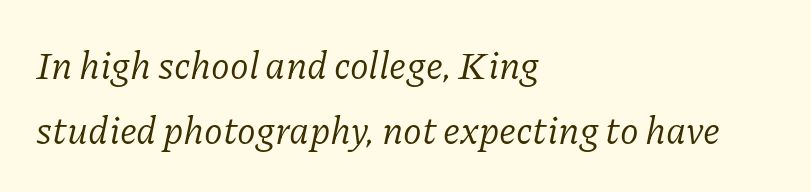
Descenders are the only things crossing below the line. Do the characters align in a grid? No, the font is proportional. Nothing unusual about the tracking: characters are spaced as the font intends. Regarding serifs, this sample has them. Visually the block forms a straight wall on the left and a jagged coastline on the right. Counters stay open thanks to moderate or lighter strokes.
